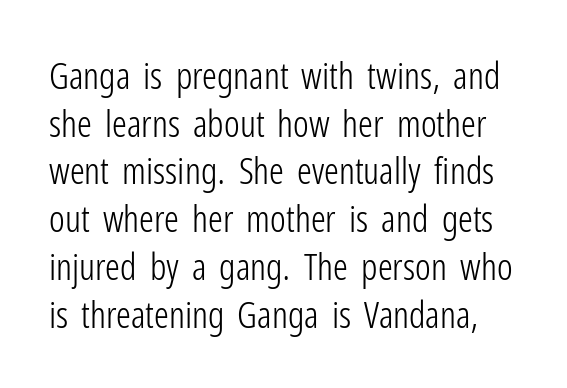
The image shows 37 px light, condensed sans-serif type, upright; set normal line spacing (1.29x), normal letter spacing, not underlined; low stroke contrast and a medium x-height.
